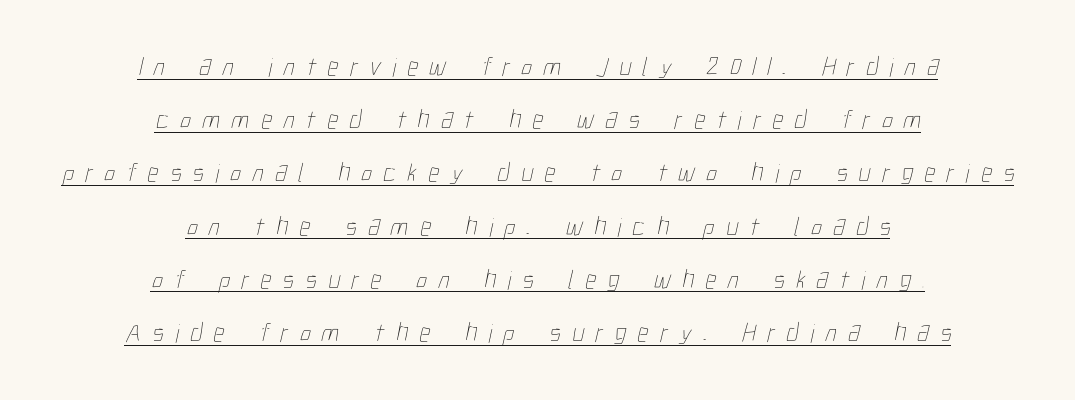
{"bold": "no", "underline": "yes", "align": "center", "line_spacing": "loose", "line_spacing_ratio": 1.97, "letter_spacing": "wide", "letter_spacing_em": 0.42, "glyph_px": 27}
